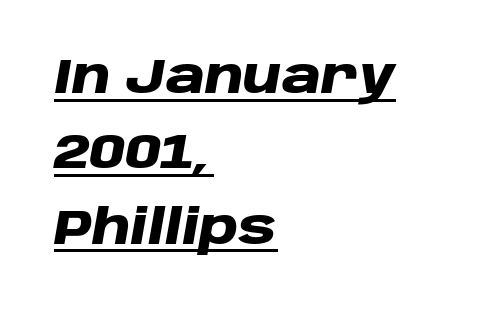
{"italic": "yes", "lean": "right", "slant_degrees": 10, "bold": "yes", "weight": "heavy", "width": "wide", "stroke_contrast": "low", "x_height": "large", "monospaced": "no", "underline": "yes", "align": "left", "line_spacing": "normal", "line_spacing_ratio": 1.57, "letter_spacing": "normal", "letter_spacing_em": 0.0, "glyph_px": 48}
